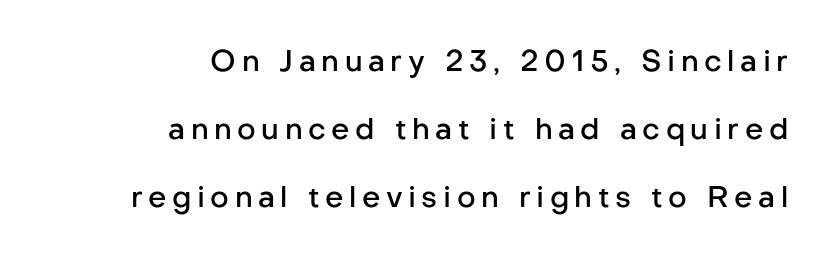
Vertically, the passage feels expansive, rows floating well apart. Each letter's strokes conclude bluntly, with no projecting serifs. The words here are not underlined. Think of a printed novel: that variable character pitch is what you see here. Where is the straight margin? On the right. How heavy is the stroke? Medium-heavy — a semibold, shy of bold.
